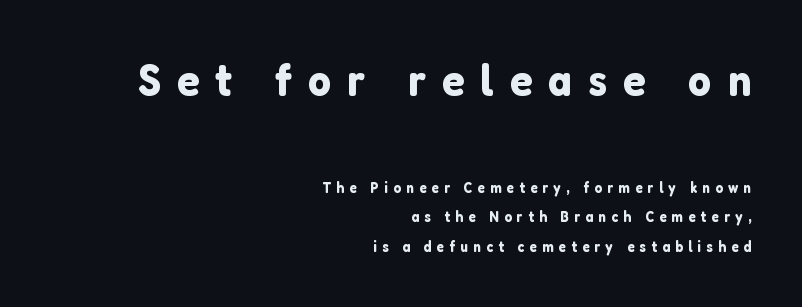
The letters carry no serifs — their stems end cleanly without finishing strokes. Here the glyphs are tracked loosely, breaking word shapes into spaced letters. Typeset ragged left — the right edge is the straight one. Characters remain perfectly vertical along every line. Character widths vary here, with narrow letters taking less room than wide ones.
